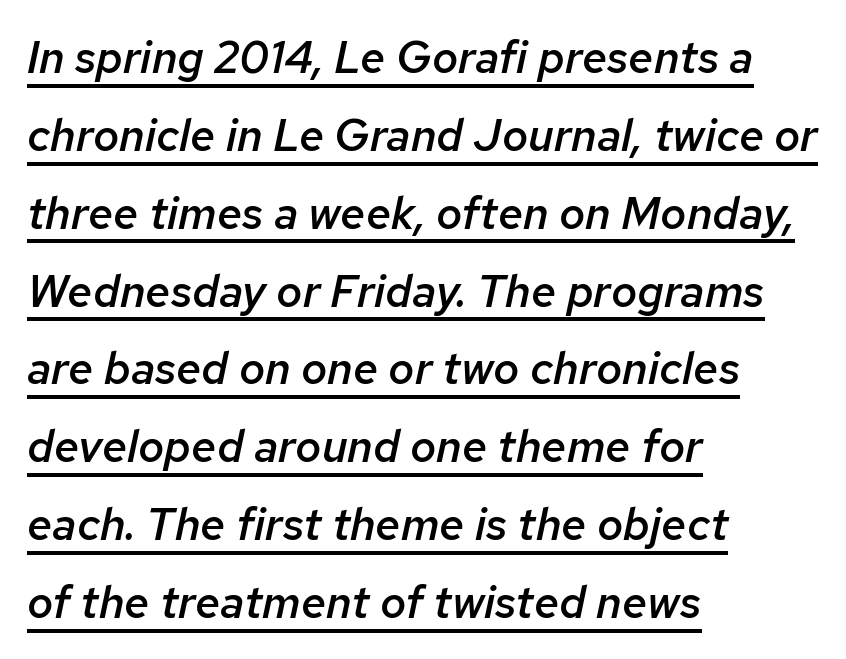
When letters slant like this, we call the style italic. These characters rest on top of a visible drawn line. Horizontally, the lines are justified to the leading edge only. Students, note that the glyphs here touch the page at normal intervals.
